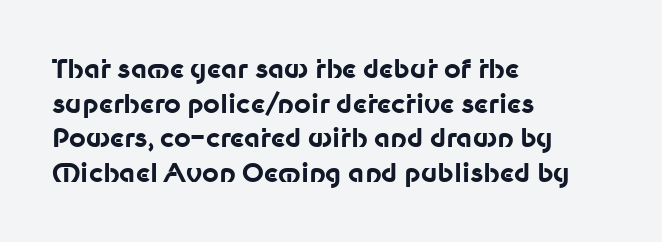
Do the letters lean? They stand straight. Standard letterfit; no display-style spreading of the glyphs. The strip under each line holds only bare page. The rendering anchors every line to the left-hand side. The glyphs have the mass of a bold cut. Quick note: interline space is typical.
